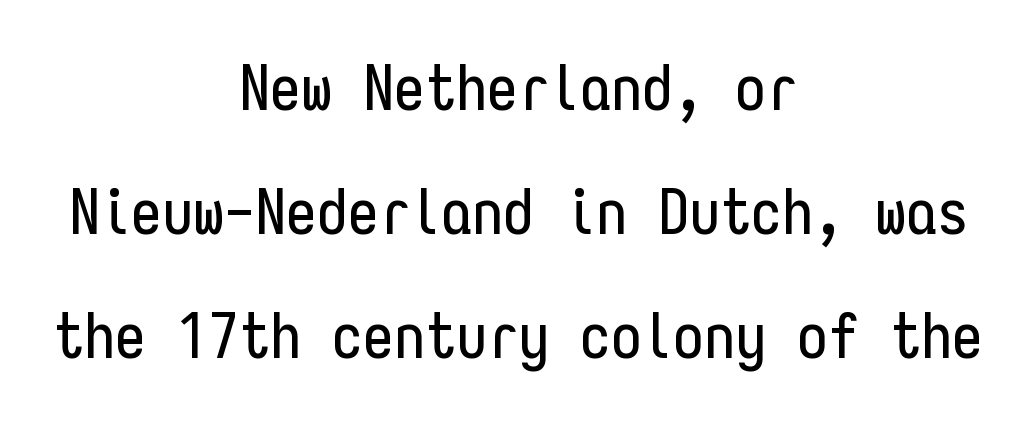
Q: Is the text italic (slanted)? A: No, it is upright.
Q: Is the typeface a serif or a sans-serif typeface? A: Sans-serif.
Q: Is the text underlined? A: No.
Q: How is the paragraph aligned? A: Centered.
Q: Is the spacing between letters normal or unusually wide? A: Normal.
Q: Is the spacing between lines tight, normal or loose? A: Loose.
Q: Width (condensed, normal, or wide)? A: Condensed.
Q: Stroke contrast? A: Low.
Q: x-height? A: Medium.
Q: Monospaced? A: Yes.
